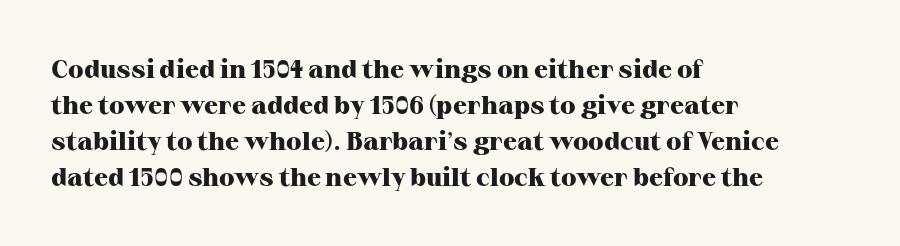
Q: Is the text bold? A: Yes.
Q: Is the text italic (slanted)? A: No, it is upright.
Q: Is the text underlined? A: No.
Q: How is the paragraph aligned? A: Left-aligned.
Q: Is the spacing between letters normal or unusually wide? A: Normal.
Q: Is the spacing between lines tight, normal or loose? A: Normal.
